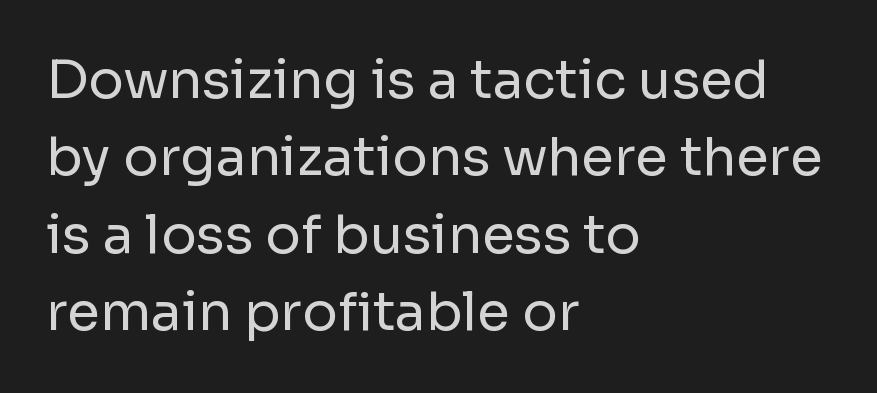
The image shows 53 px regular-weight sans-serif type, upright; set left-aligned, normal line spacing (1.46x), normal letter spacing, not underlined; low stroke contrast and a medium x-height.
